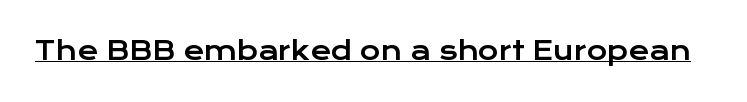
The image shows 25 px text type, upright; set normal letter spacing, underlined.
